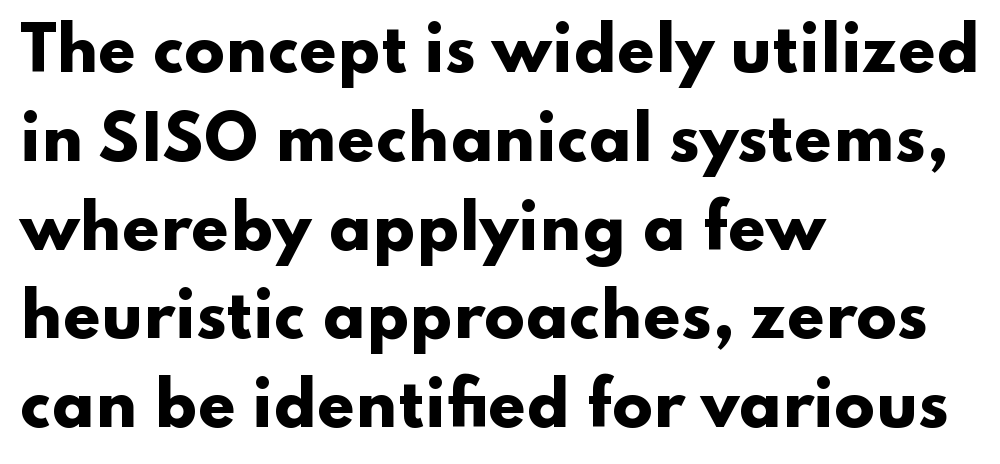
Leftover space on each line is placed entirely after the last word. Here the glyphs are tracked normally, forming tight word shapes. A typesetter would call this proportional, since set widths differ per character. This block has exactly the height ordinary leading produces.
